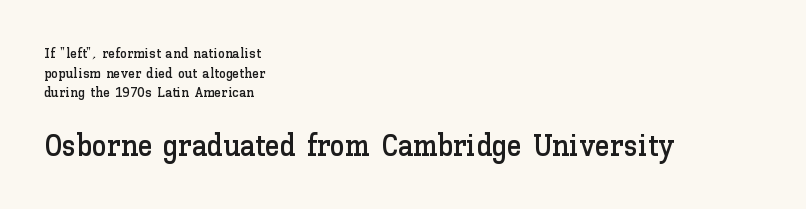
The rendering uses natural spacing where letterforms have individual widths. The passage shown is not underscored anywhere. Designer's note — italics off, roman on. How would I describe the line gaps? Plain and ordinary. How are the letters spaced? Ordinarily, with no added tracking.
